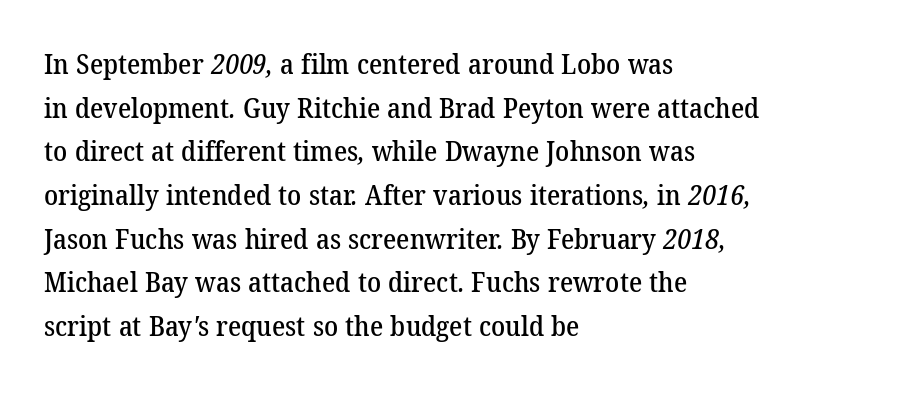
The image shows 28 px serif type; set left-aligned, normal line spacing (1.56x), normal letter spacing, not underlined; low stroke contrast and a medium x-height.
